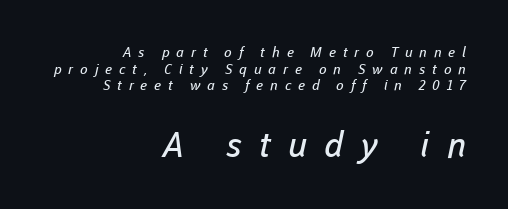
The image shows 35 px regular-weight sans-serif type; set right-aligned, line spacing 1.18x, unusually wide letter spacing (+0.49 em), not underlined; the second (bottom) block is 2.5x larger; low stroke contrast and a medium x-height.
